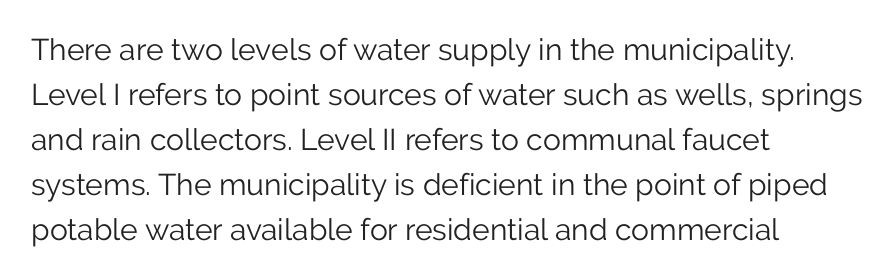
The image shows 30 px light sans-serif type, upright; set left-aligned, normal line spacing (1.5x), normal letter spacing, not underlined; low stroke contrast and a medium x-height.
